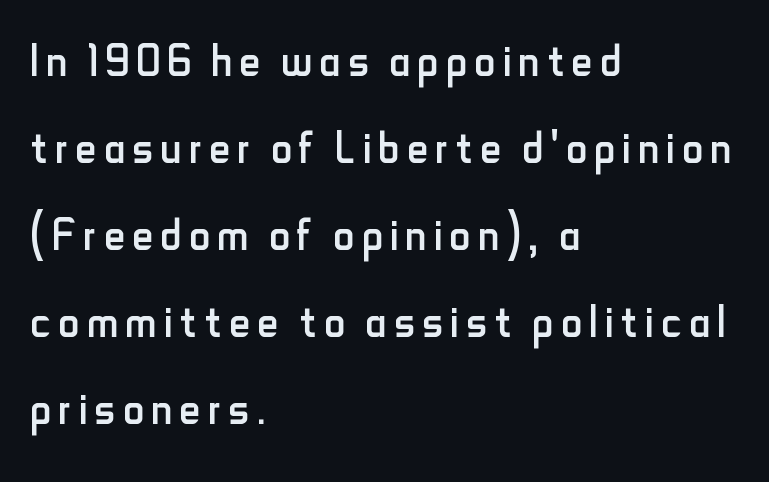
The image shows 58 px regular-weight, condensed sans-serif type, upright; set left-aligned, normal line spacing (1.5x), not underlined; low stroke contrast and a small x-height.
